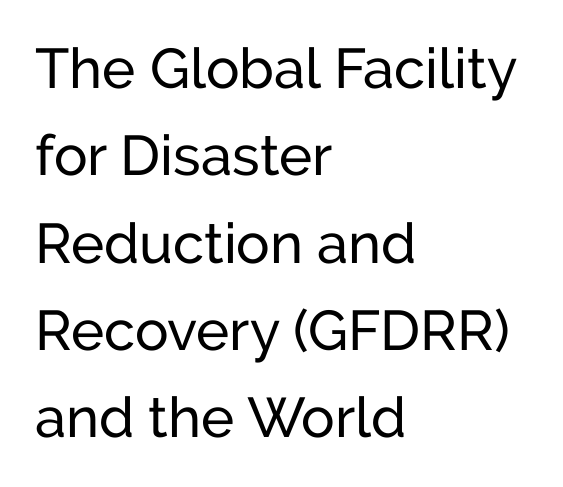
{"serif": "no", "italic": "no", "bold": "no", "weight": "regular", "width": "normal", "stroke_contrast": "low", "x_height": "medium", "monospaced": "no", "underline": "no", "align": "left", "line_spacing": "normal", "line_spacing_ratio": 1.56, "letter_spacing": "normal", "letter_spacing_em": 0.0, "glyph_px": 56}
